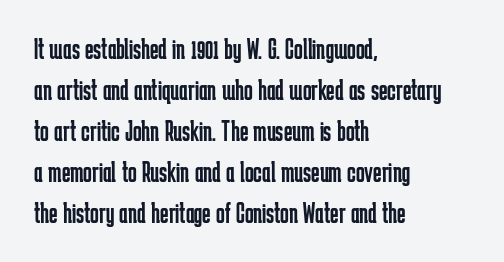
The image shows 29 px regular-weight, condensed sans-serif type, upright; set left-aligned, normal line spacing (1.41x), normal letter spacing, not underlined; low stroke contrast and a medium x-height.
